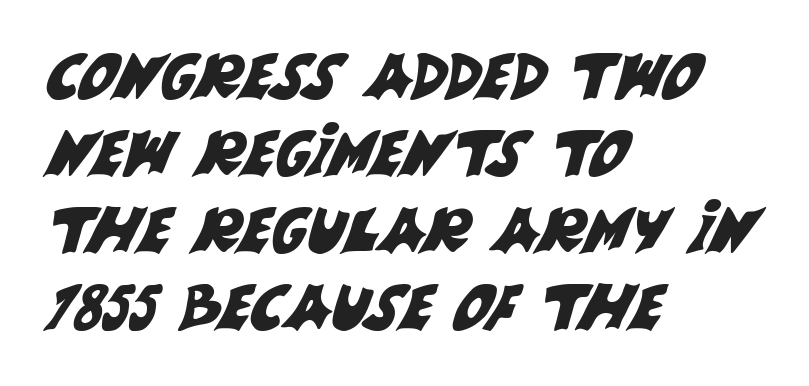
{"serif": "no", "width": "normal", "stroke_contrast": "medium", "x_height": "large", "monospaced": "no", "underline": "no", "align": "left", "line_spacing_ratio": 1.24, "letter_spacing": "normal", "letter_spacing_em": 0.0, "glyph_px": 62}
